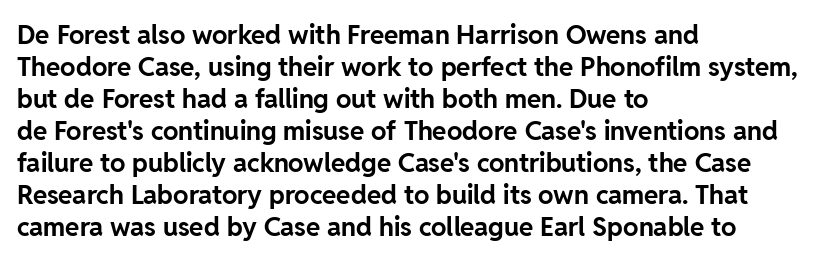
{"italic": "no", "bold": "yes", "underline": "no", "align": "left", "line_spacing_ratio": 1.23, "letter_spacing": "normal", "letter_spacing_em": 0.0, "glyph_px": 26}
